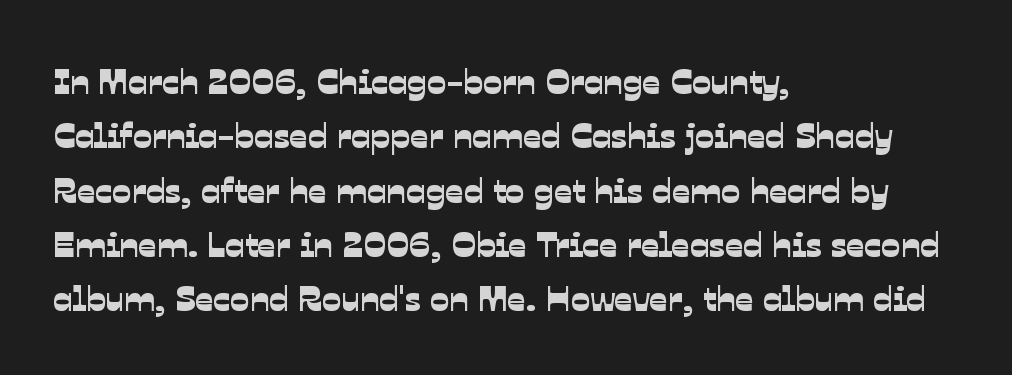
{"serif": "no", "width": "normal", "stroke_contrast": "low", "x_height": "medium", "monospaced": "no", "underline": "no", "align": "left", "line_spacing": "normal", "line_spacing_ratio": 1.51, "letter_spacing": "normal", "letter_spacing_em": 0.0, "glyph_px": 36}
